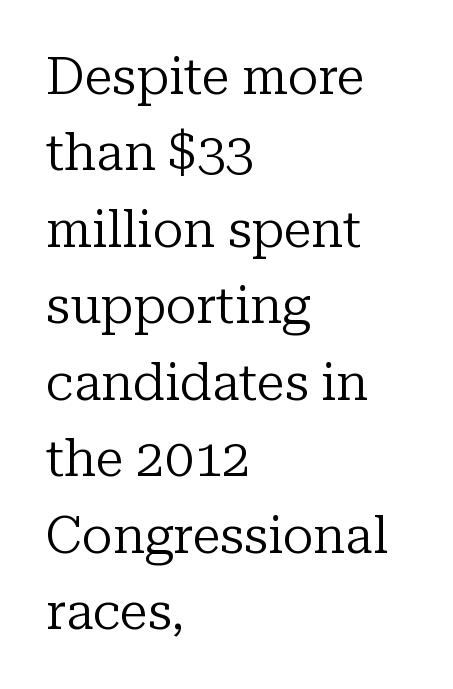
The image shows 51 px regular-weight serif type, upright; set left-aligned, normal line spacing (1.5x), normal letter spacing, not underlined; low stroke contrast and a medium x-height.
